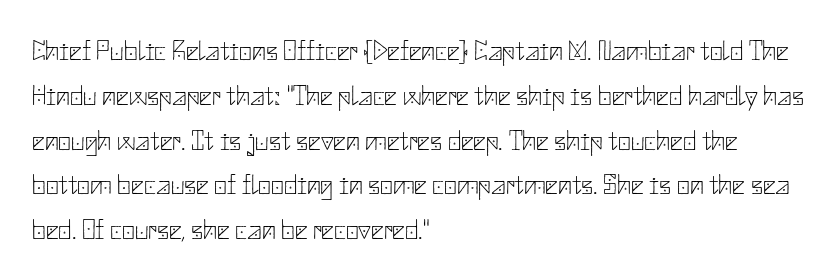
{"serif": "no", "italic": "no", "bold": "no", "weight": "thin", "width": "normal", "stroke_contrast": "low", "x_height": "small", "underline": "no", "align": "left", "line_spacing": "normal", "line_spacing_ratio": 1.6, "letter_spacing": "normal", "letter_spacing_em": 0.0, "glyph_px": 28}
